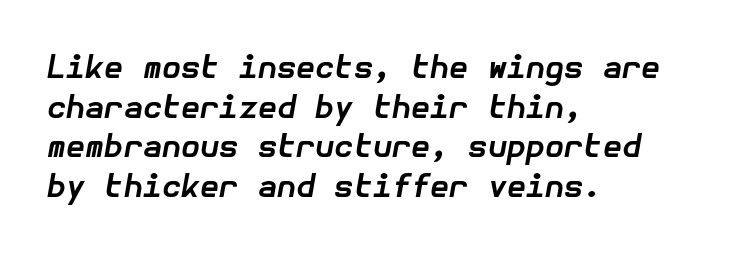
The image shows 31 px bold type, italic (leaning right); set left-aligned, normal line spacing (1.28x), normal letter spacing, not underlined; low stroke contrast and a medium x-height.
